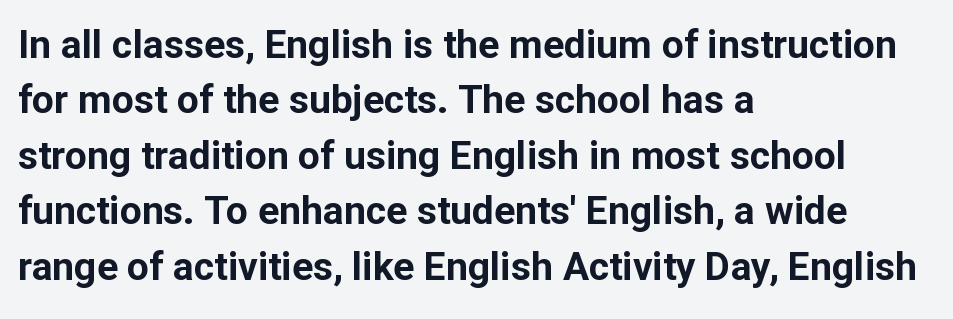
The image shows 39 px bold sans-serif type, upright; set left-aligned, normal line spacing (1.42x), normal letter spacing, not underlined; low stroke contrast and a medium x-height.
